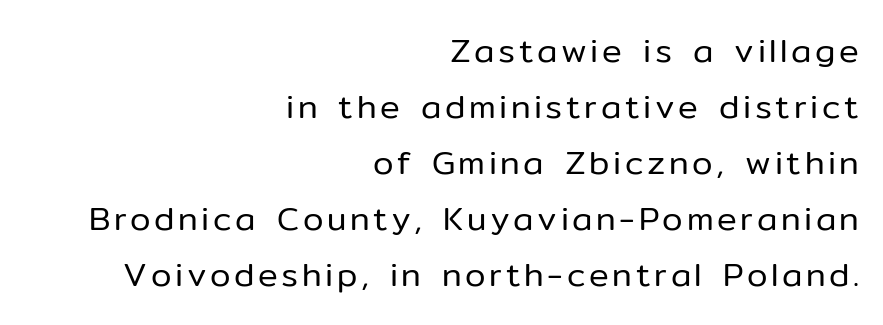
{"serif": "no", "italic": "no", "bold": "no", "weight": "regular", "width": "normal", "stroke_contrast": "low", "x_height": "medium", "monospaced": "no", "underline": "no", "align": "right", "line_spacing": "normal", "line_spacing_ratio": 1.7, "glyph_px": 33}
